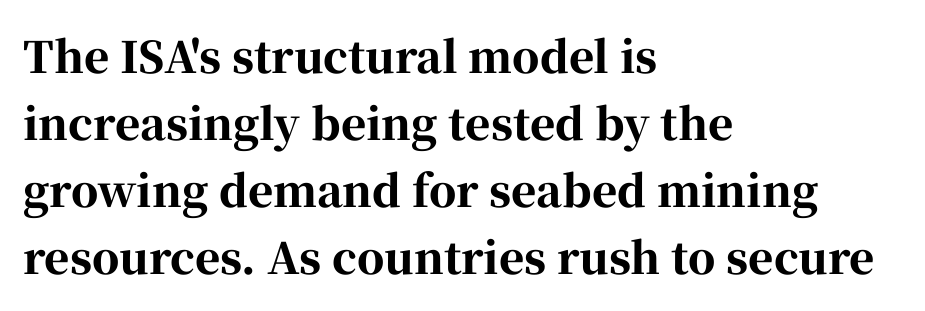
The image shows 43 px bold serif type, upright; set left-aligned, normal line spacing (1.56x), normal letter spacing, not underlined; high stroke contrast and a medium x-height.
